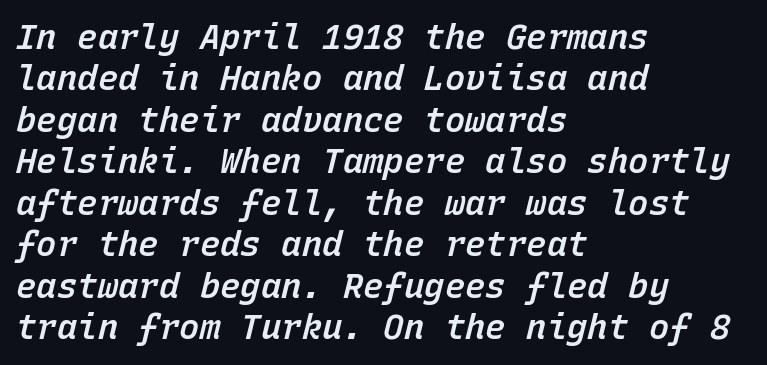
Q: Is the text bold? A: Semi-bold.
Q: Is the text italic (slanted)? A: Yes, it leans right by about 15 degrees.
Q: Is the text underlined? A: No.
Q: How is the paragraph aligned? A: Left-aligned.
Q: Is the spacing between letters normal or unusually wide? A: Normal.
Q: Width (condensed, normal, or wide)? A: Normal.
Q: Stroke contrast? A: Low.
Q: x-height? A: Medium.
Q: Monospaced? A: Yes.
